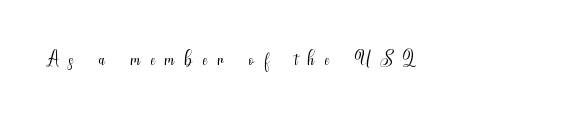
{"serif": "no", "bold": "no", "weight": "light", "width": "condensed", "stroke_contrast": "medium", "x_height": "small", "monospaced": "no", "underline": "no", "align": "left", "letter_spacing": "wide", "letter_spacing_em": 0.36, "glyph_px": 29}
